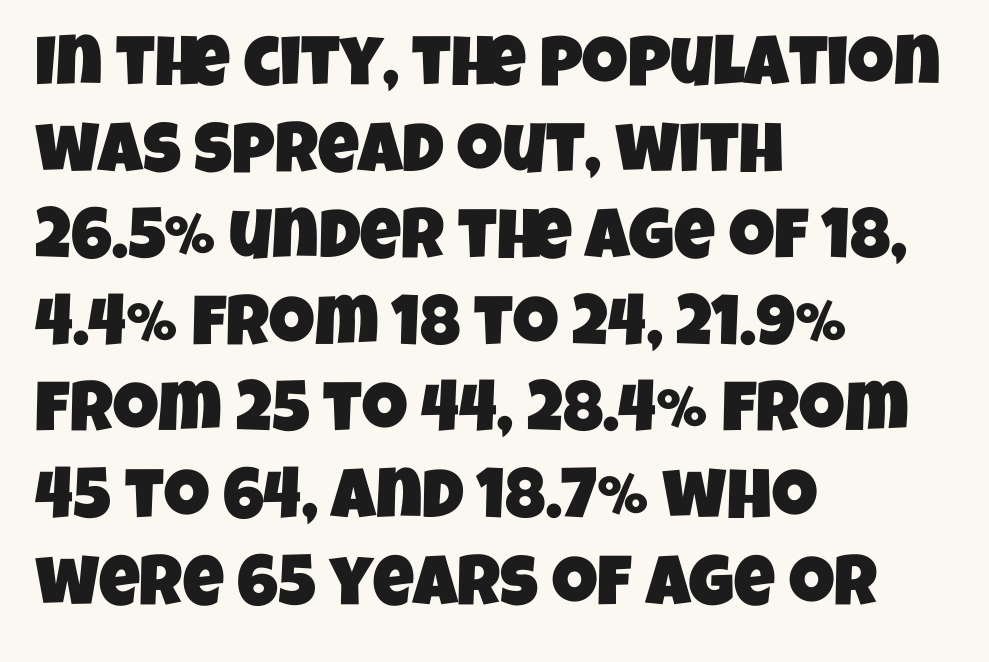
The image shows 71 px condensed sans-serif type; set left-aligned, line spacing 1.22x, normal letter spacing, not underlined; low stroke contrast and a large x-height.
